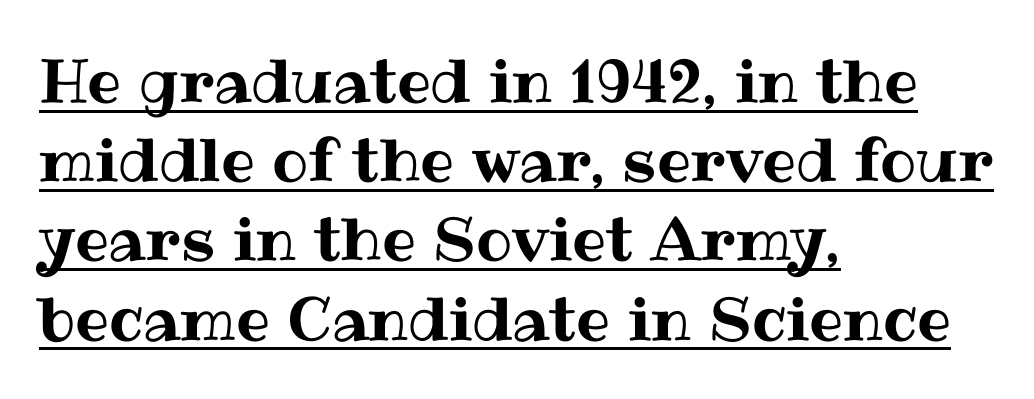
The image shows 60 px text type, upright; set left-aligned, normal line spacing (1.32x), normal letter spacing, underlined; medium stroke contrast and a medium x-height.
